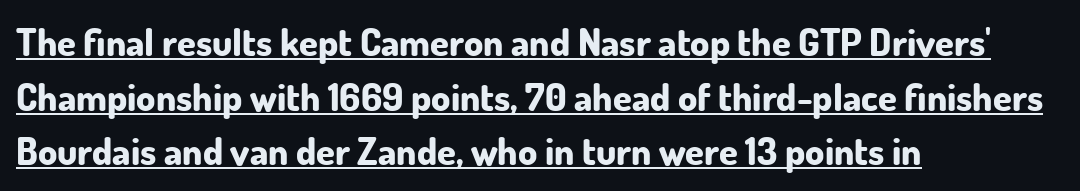
Standard letterfit; no display-style spreading of the glyphs. If you drew a line through each stem, it would be perfectly vertical. Is the block centered? No — it sits flush against the left margin. The glyphs in this specimen are sans serif. Does the weight exceed regular? Yes, all the way to bold. The specimen includes a rule beneath the text block's lines.
